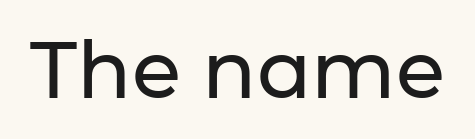
The type family on display is of the sans-serif kind. Short note: letters normally spaced. The rendering uses natural spacing where letterforms have individual widths. Unlike italic type, these characters show no tilt at all. The glyphs are unaccompanied by any horizontal stroke below them.
